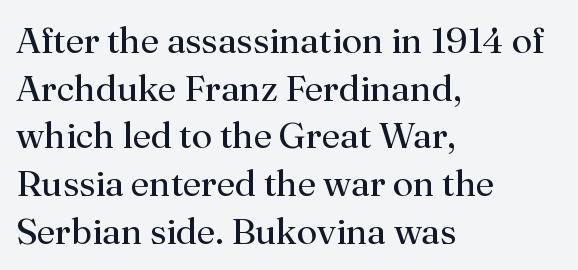
{"serif": "yes", "italic": "no", "bold": "no", "weight": "regular", "width": "normal", "stroke_contrast": "medium", "x_height": "small", "monospaced": "no", "underline": "no", "align": "left", "line_spacing": "normal", "line_spacing_ratio": 1.29, "letter_spacing": "normal", "letter_spacing_em": 0.0, "glyph_px": 37}
